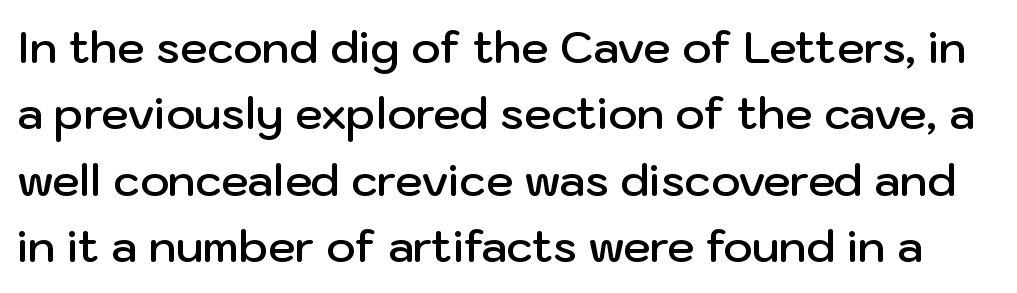
The image shows 44 px semibold sans-serif type, upright; set normal line spacing (1.51x), normal letter spacing, not underlined; low stroke contrast and a medium x-height.
